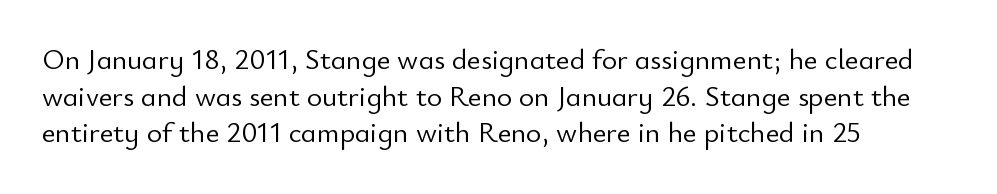
{"serif": "no", "italic": "no", "bold": "no", "weight": "light", "width": "normal", "stroke_contrast": "low", "x_height": "small", "monospaced": "no", "underline": "no", "align": "left", "line_spacing": "normal", "line_spacing_ratio": 1.26, "letter_spacing": "normal", "letter_spacing_em": 0.0, "glyph_px": 29}
